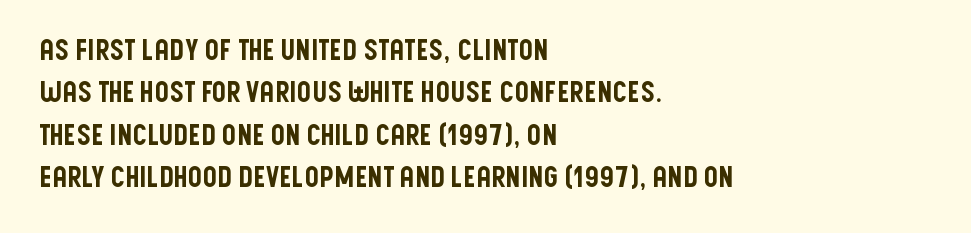
Q: Is the text italic (slanted)? A: No, it is upright.
Q: Is the typeface a serif or a sans-serif typeface? A: Sans-serif.
Q: Is the text underlined? A: No.
Q: How is the paragraph aligned? A: Left-aligned.
Q: Is the spacing between letters normal or unusually wide? A: Normal.
Q: Is the spacing between lines tight, normal or loose? A: Normal.
Q: Width (condensed, normal, or wide)? A: Condensed.
Q: Stroke contrast? A: Low.
Q: x-height? A: Large.
Q: Monospaced? A: No.
